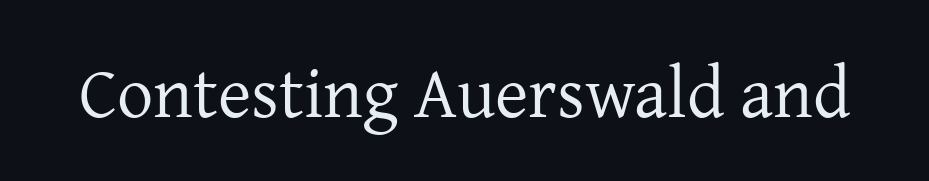
{"serif": "yes", "italic": "no", "bold": "no", "weight": "regular", "width": "normal", "stroke_contrast": "low", "x_height": "medium", "monospaced": "no", "underline": "no", "letter_spacing": "normal", "letter_spacing_em": 0.0, "glyph_px": 72}
